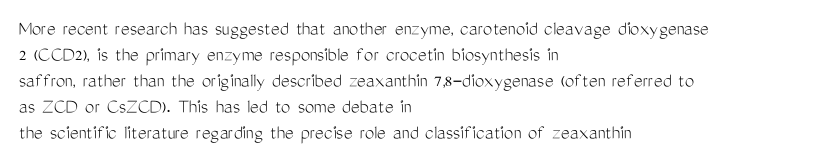
The image shows 21 px text type, upright; set left-aligned, line spacing 1.24x, normal letter spacing, not underlined.
